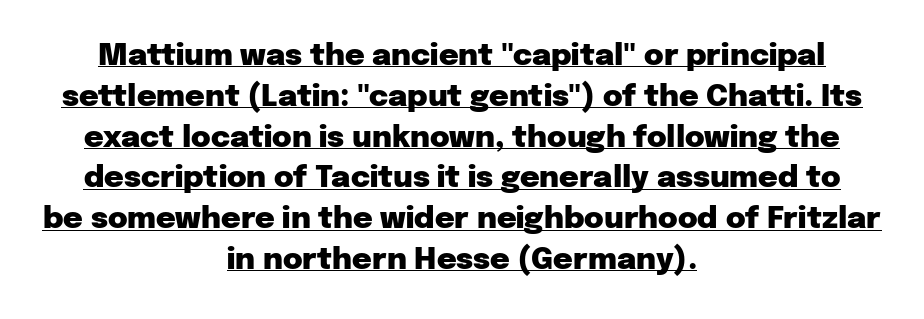
Q: Is the text bold? A: Yes.
Q: Is the text italic (slanted)? A: No, it is upright.
Q: Is the typeface a serif or a sans-serif typeface? A: Sans-serif.
Q: Is the text underlined? A: Yes.
Q: How is the paragraph aligned? A: Centered.
Q: Is the spacing between letters normal or unusually wide? A: Normal.
Q: Is the spacing between lines tight, normal or loose? A: Normal.
Q: Width (condensed, normal, or wide)? A: Normal.
Q: Stroke contrast? A: Low.
Q: x-height? A: Medium.
Q: Monospaced? A: No.
